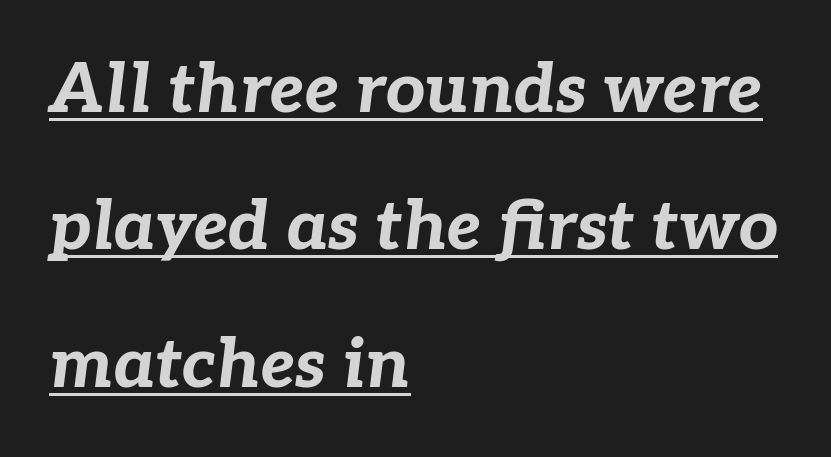
Q: Is the text bold? A: Yes.
Q: Is the text italic (slanted)? A: Yes, it leans right by about 7 degrees.
Q: Is the text underlined? A: Yes.
Q: How is the paragraph aligned? A: Left-aligned.
Q: Is the spacing between letters normal or unusually wide? A: Normal.
Q: Is the spacing between lines tight, normal or loose? A: Loose.
Q: Width (condensed, normal, or wide)? A: Normal.
Q: Stroke contrast? A: Low.
Q: x-height? A: Medium.
Q: Monospaced? A: No.
